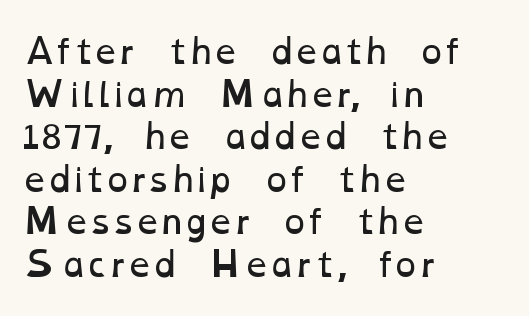
{"bold": "no", "weight": "regular", "width": "wide", "stroke_contrast": "low", "x_height": "medium", "monospaced": "no", "underline": "no", "align": "left", "line_spacing": "normal", "line_spacing_ratio": 1.29, "letter_spacing": "normal", "letter_spacing_em": 0.0, "glyph_px": 33}
